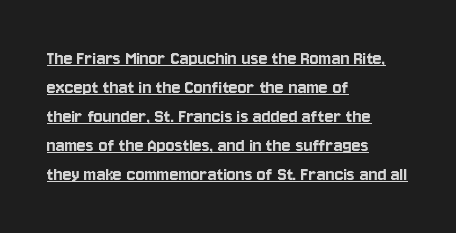
Is the block centered? No — it sits flush against the left margin. The lines sit at an ordinary, default distance from one another. When letters stand straight like this, we call the style roman or upright. In designer terms, the underline attribute is active on this setting. Nobody touched the tracking dial on this one.
